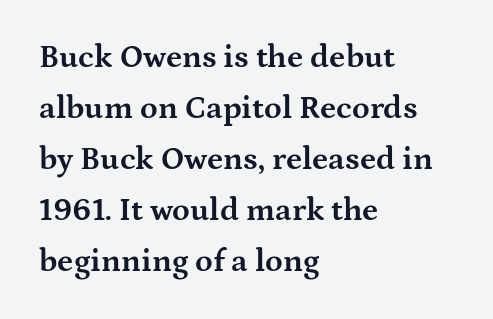
Q: Is the text bold? A: Yes.
Q: Is the text italic (slanted)? A: No, it is upright.
Q: Is the typeface a serif or a sans-serif typeface? A: Serif.
Q: Is the text underlined? A: No.
Q: How is the paragraph aligned? A: Left-aligned.
Q: Is the spacing between letters normal or unusually wide? A: Normal.
Q: Is the spacing between lines tight, normal or loose? A: Normal.
Q: Width (condensed, normal, or wide)? A: Wide.
Q: Stroke contrast? A: Medium.
Q: x-height? A: Medium.
Q: Monospaced? A: No.
